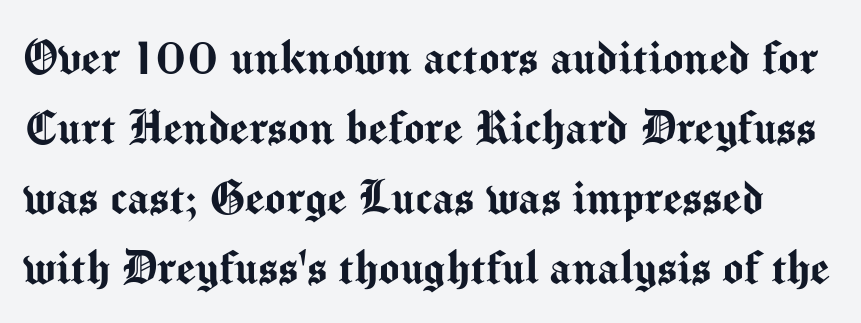
{"serif": "no", "italic": "no", "width": "normal", "stroke_contrast": "medium", "x_height": "medium", "monospaced": "no", "underline": "no", "line_spacing": "normal", "line_spacing_ratio": 1.27, "letter_spacing": "normal", "letter_spacing_em": 0.0, "glyph_px": 55}
